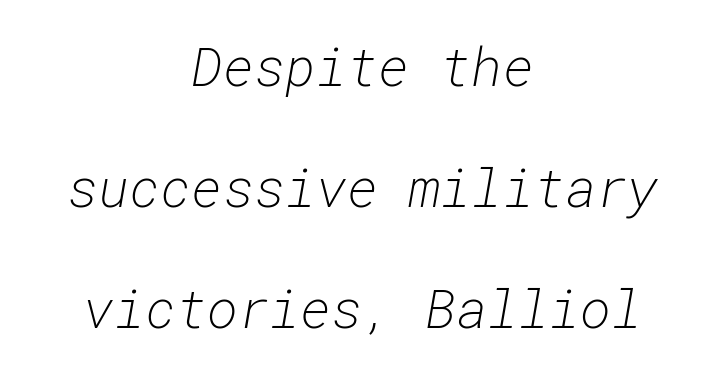
The image shows 53 px light type, italic (leaning right), monospaced; set centered, loose line spacing (2.28x), normal letter spacing, not underlined; low stroke contrast and a medium x-height.
